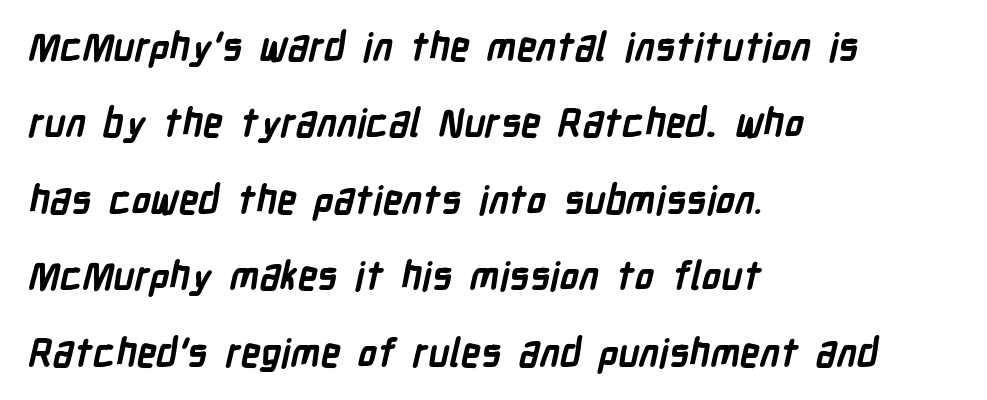
Q: Is the text bold? A: Yes.
Q: Is the typeface a serif or a sans-serif typeface? A: Sans-serif.
Q: Is the text underlined? A: No.
Q: How is the paragraph aligned? A: Left-aligned.
Q: Is the spacing between letters normal or unusually wide? A: Normal.
Q: Is the spacing between lines tight, normal or loose? A: Loose.
Q: Width (condensed, normal, or wide)? A: Condensed.
Q: Stroke contrast? A: Low.
Q: x-height? A: Medium.
Q: Monospaced? A: No.
